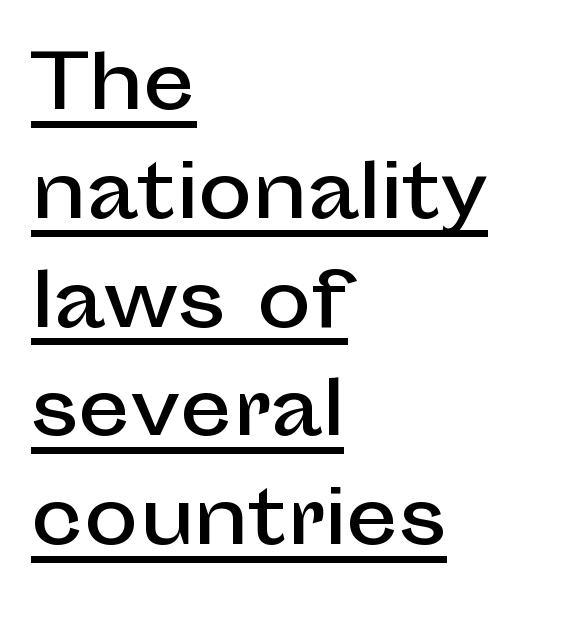
The image shows 73 px sans-serif type, upright; set left-aligned, normal line spacing (1.49x), normal letter spacing, underlined; low stroke contrast and a medium x-height.
